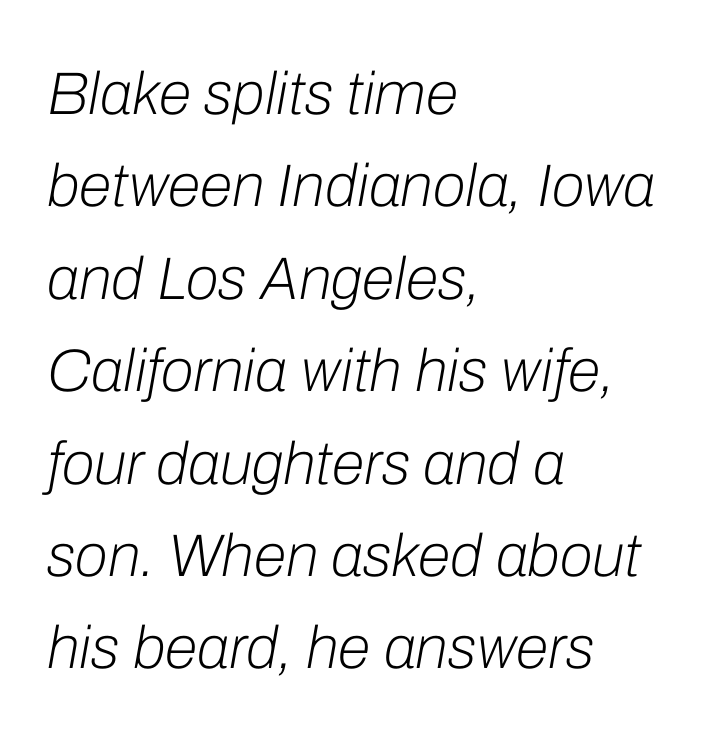
{"italic": "yes", "lean": "right", "slant_degrees": 10, "bold": "no", "weight": "light", "width": "normal", "stroke_contrast": "low", "x_height": "medium", "monospaced": "no", "underline": "no", "align": "left", "line_spacing": "normal", "line_spacing_ratio": 1.54, "letter_spacing": "normal", "letter_spacing_em": 0.0, "glyph_px": 60}
